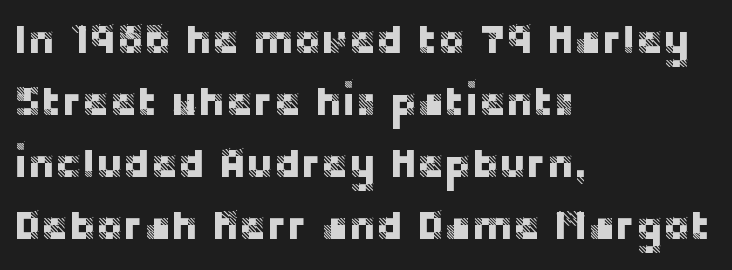
Q: Is the text italic (slanted)? A: No, it is upright.
Q: Is the typeface a serif or a sans-serif typeface? A: Sans-serif.
Q: Is the text underlined? A: No.
Q: How is the paragraph aligned? A: Left-aligned.
Q: Is the spacing between letters normal or unusually wide? A: Normal.
Q: Is the spacing between lines tight, normal or loose? A: Normal.
Q: Width (condensed, normal, or wide)? A: Normal.
Q: Stroke contrast? A: Low.
Q: x-height? A: Large.
Q: Monospaced? A: No.
